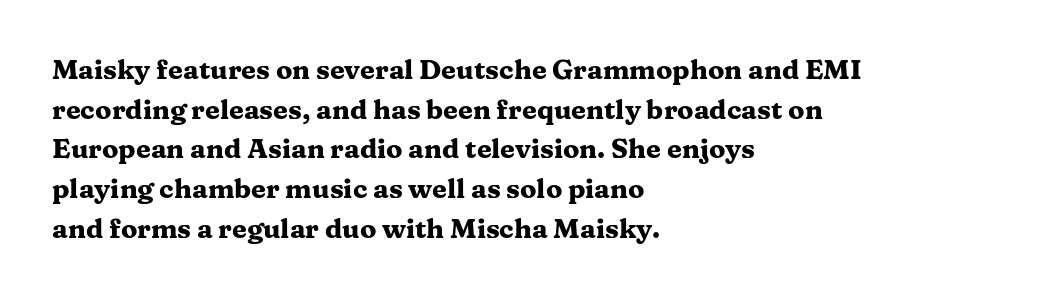
Q: Is the text bold? A: Yes.
Q: Is the text italic (slanted)? A: No, it is upright.
Q: Is the text underlined? A: No.
Q: How is the paragraph aligned? A: Left-aligned.
Q: Is the spacing between letters normal or unusually wide? A: Normal.
Q: Is the spacing between lines tight, normal or loose? A: Normal.
